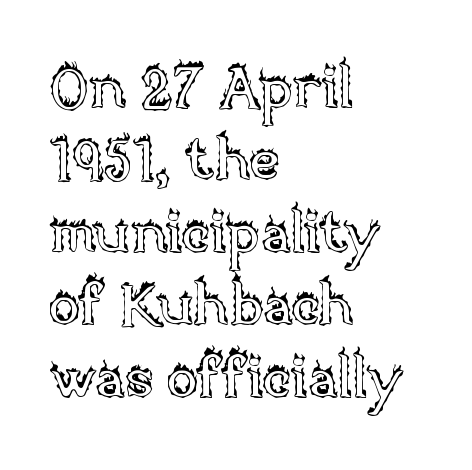
The face used here is rendered with its standard letterfit. This rendering uses left alignment, leaving the right contour irregular. The specimen reads as upright at a glance. Horizontal bands of white between lines are of average thickness. Clear beneath every line of the passage.
